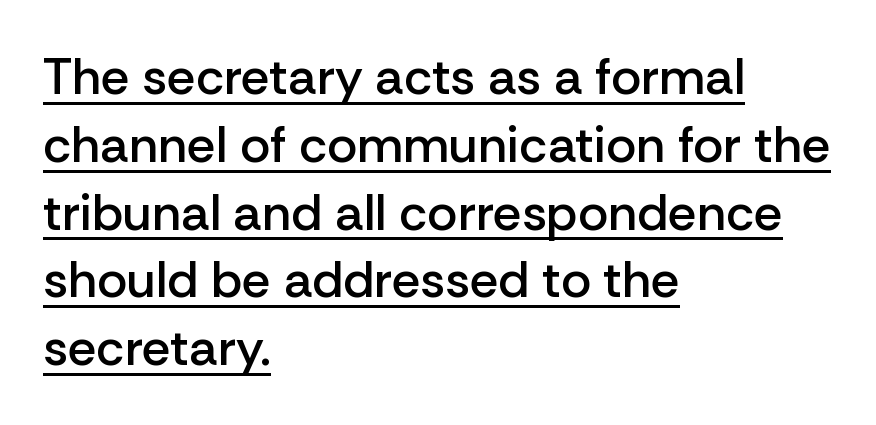
There is no visible air inserted between adjacent glyphs. Somebody hit Ctrl+U on this one — the words are underlined. The lines sit at an ordinary, default distance from one another. Look at the stroke-to-counter ratio: somewhat heavy, a semibold. The axis of the letterforms is exactly vertical.
